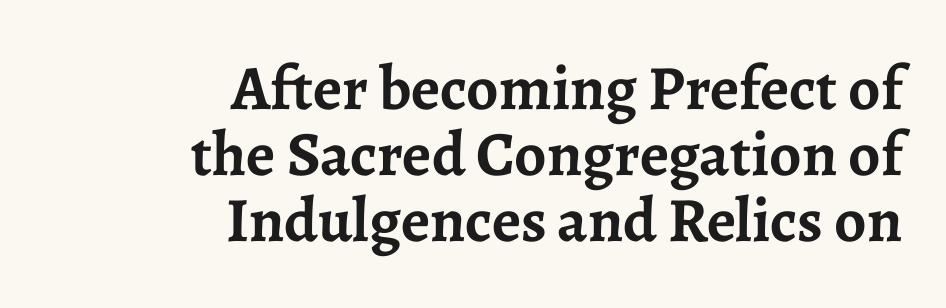
The image shows 63 px semibold serif type, upright; set right-aligned, tight line spacing (1.05x), normal letter spacing, not underlined; low stroke contrast and a medium x-height.
